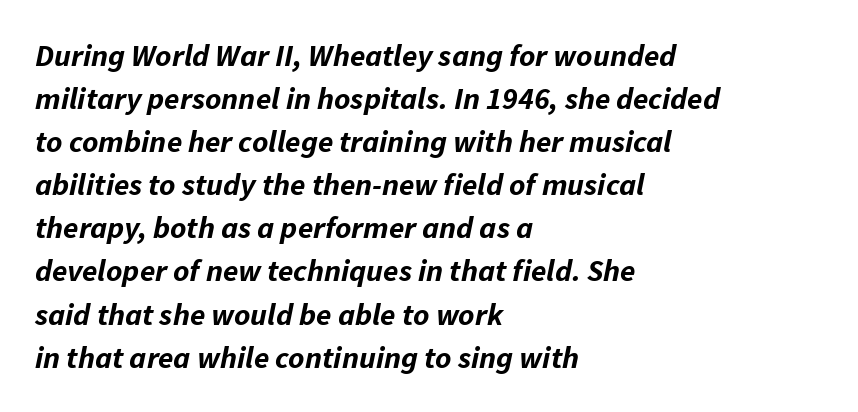
{"italic": "yes", "lean": "right", "slant_degrees": 11, "bold": "yes", "weight": "bold", "width": "normal", "stroke_contrast": "low", "x_height": "medium", "monospaced": "no", "underline": "no", "align": "left", "line_spacing": "normal", "line_spacing_ratio": 1.39, "letter_spacing": "normal", "letter_spacing_em": 0.0, "glyph_px": 31}
